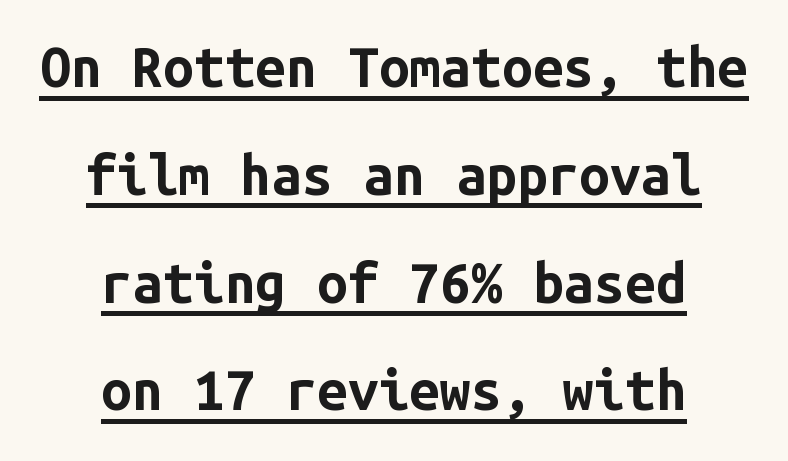
The sample's only ornament is a line tracing under the words. This is sans-serif lettering, the kind often seen on screens and signage. Chunky letters — that's bold for sure. Is this a fixed-width face? Yes — each glyph sits in an identical cell.
